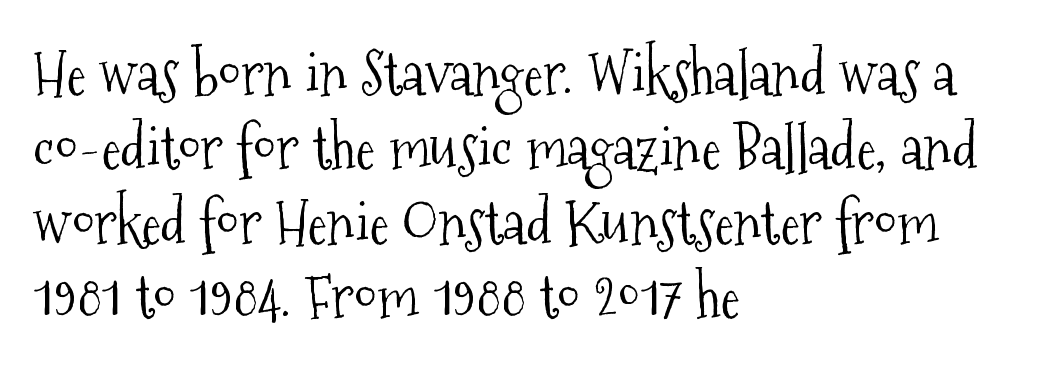
{"serif": "yes", "italic": "no", "bold": "no", "weight": "light", "width": "condensed", "stroke_contrast": "medium", "x_height": "medium", "monospaced": "no", "underline": "no", "align": "left", "line_spacing": "normal", "line_spacing_ratio": 1.26, "letter_spacing": "normal", "letter_spacing_em": 0.0, "glyph_px": 59}
